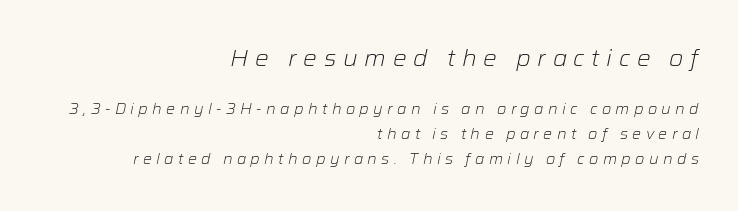
Would a proofreader flag this as italicized? Yes. If you squint, the top block still reads clearly — it's the larger of the two. Each new line begins a customary step beneath the previous one. Letters rest on an invisible, unmarked baseline. Observe the wide spacing: letters keep a clear distance from each other. Bold? No — there's no thickening of the strokes.
